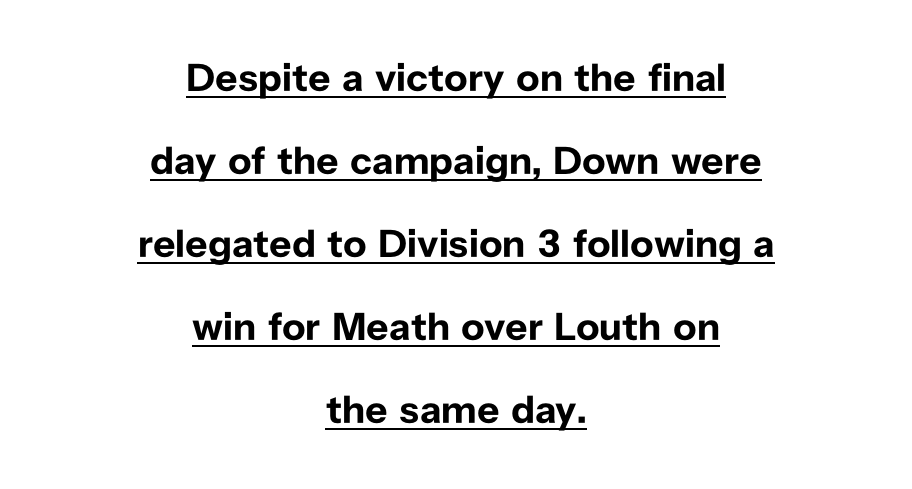
The image shows 39 px bold sans-serif type, upright; set centered, loose line spacing (2.13x), normal letter spacing, underlined; low stroke contrast and a medium x-height.
